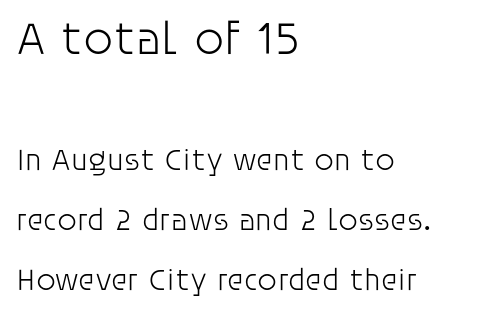
The text was rendered using a sans face with plain stroke endings. How are the letters spaced? Ordinarily, with no added tracking. Alignment: flush left. If you squint, the top block still reads clearly — it's the larger of the two. Varying glyph widths throughout — classic text-font behaviour. Underlining? Definitely not there.
